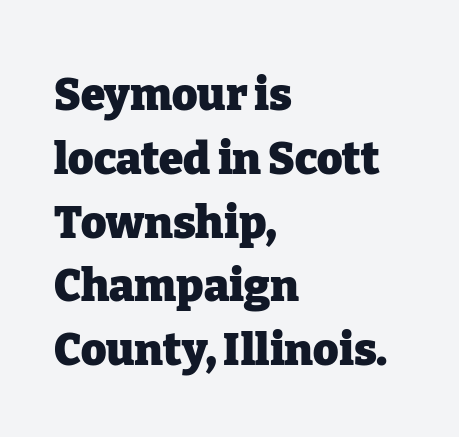
Q: Is the text bold? A: Yes.
Q: Is the text italic (slanted)? A: No, it is upright.
Q: Is the typeface a serif or a sans-serif typeface? A: Serif.
Q: Is the text underlined? A: No.
Q: How is the paragraph aligned? A: Left-aligned.
Q: Is the spacing between letters normal or unusually wide? A: Normal.
Q: Is the spacing between lines tight, normal or loose? A: Normal.
Q: Width (condensed, normal, or wide)? A: Normal.
Q: Stroke contrast? A: Low.
Q: x-height? A: Medium.
Q: Monospaced? A: No.
